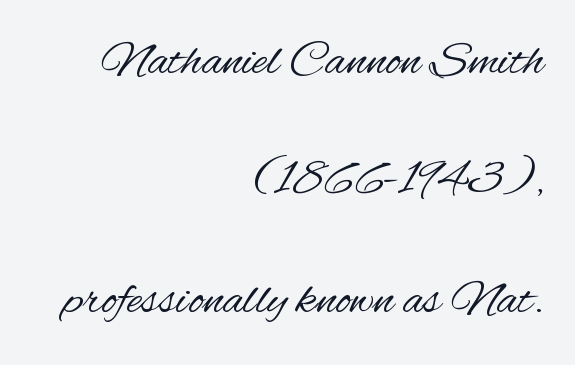
Q: Is the text bold? A: No.
Q: Is the text italic (slanted)? A: Yes.
Q: Is the typeface a serif or a sans-serif typeface? A: Sans-serif.
Q: Is the text underlined? A: No.
Q: How is the paragraph aligned? A: Right-aligned.
Q: Is the spacing between letters normal or unusually wide? A: Normal.
Q: Is the spacing between lines tight, normal or loose? A: Loose.
Q: Width (condensed, normal, or wide)? A: Condensed.
Q: Stroke contrast? A: Medium.
Q: x-height? A: Small.
Q: Monospaced? A: No.
